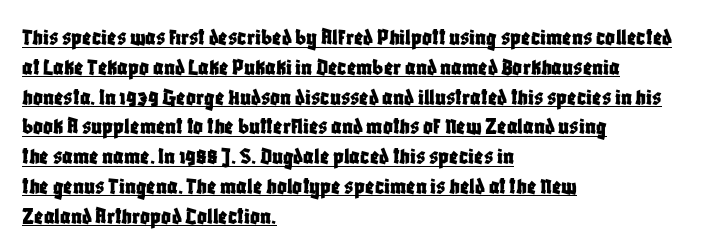
Q: Is the text italic (slanted)? A: No, it is upright.
Q: Is the text underlined? A: Yes.
Q: How is the paragraph aligned? A: Left-aligned.
Q: Is the spacing between letters normal or unusually wide? A: Normal.
